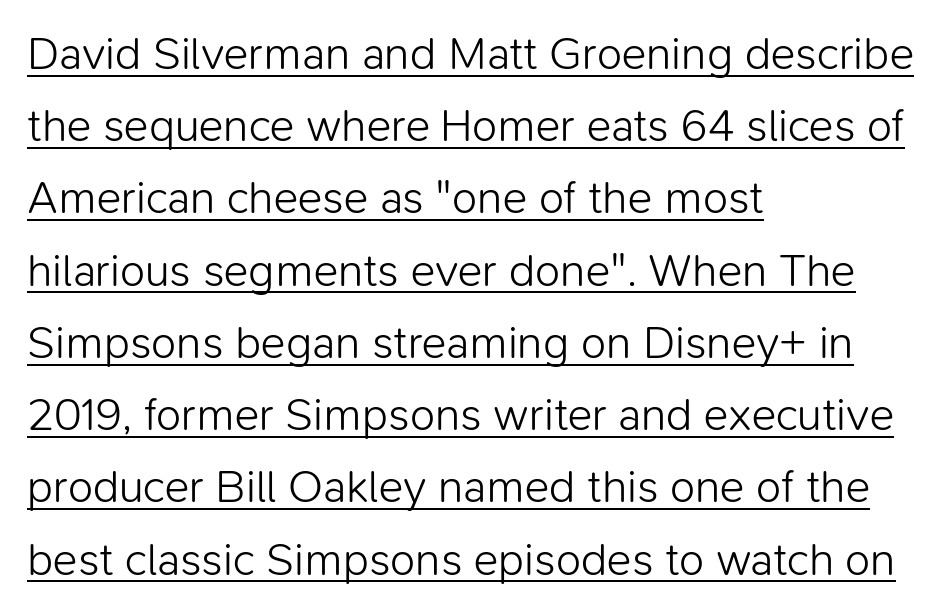
There is no visible air inserted between adjacent glyphs. Are there feet on the stems? There aren't — it's a sans. A typesetter would mark this as roman, not italic. Honestly, the row spacing looks completely unremarkable. The rendered words wear a rule along their underside. Short and long lines alike share a common starting point at left.
